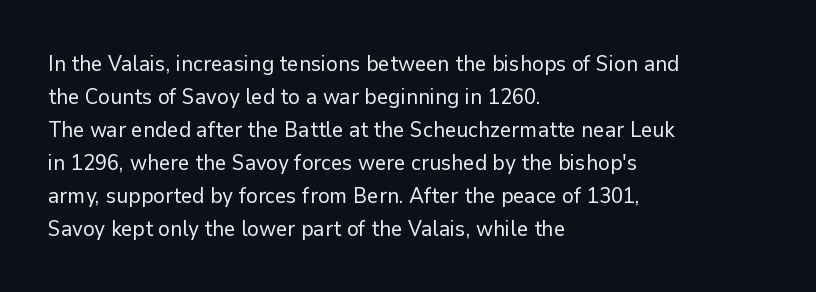
The image shows 22 px text type, upright; set left-aligned, normal line spacing (1.5x), normal letter spacing, not underlined.
